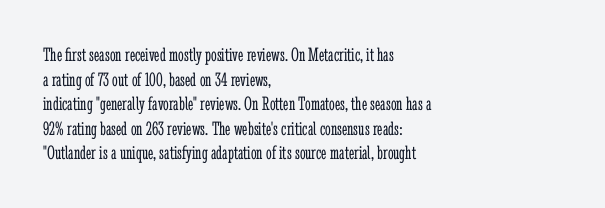
Q: Is the text bold? A: No.
Q: Is the text italic (slanted)? A: No, it is upright.
Q: Is the text underlined? A: No.
Q: How is the paragraph aligned? A: Left-aligned.
Q: Is the spacing between letters normal or unusually wide? A: Normal.
